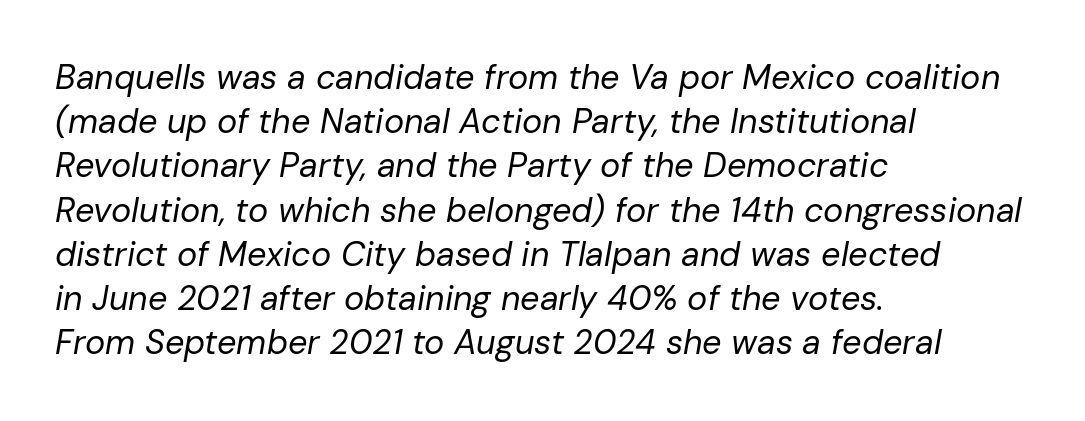
The image shows 34 px regular-weight type, italic (leaning right); set left-aligned, normal line spacing (1.3x), normal letter spacing, not underlined; low stroke contrast and a medium x-height.
